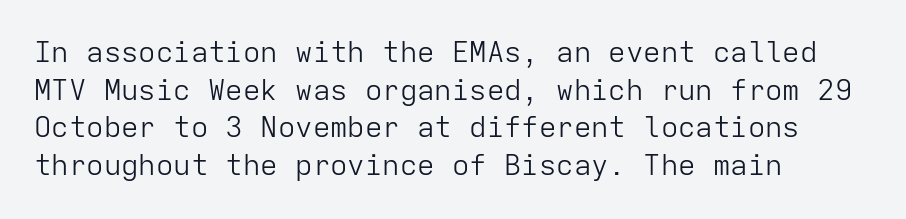
The image shows 29 px light sans-serif type, upright, monospaced; set left-aligned, normal line spacing (1.3x), normal letter spacing, not underlined; low stroke contrast and a medium x-height.
